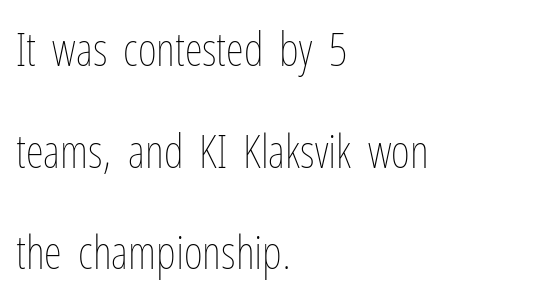
Q: Is the text bold? A: No.
Q: Is the text italic (slanted)? A: No, it is upright.
Q: Is the text underlined? A: No.
Q: How is the paragraph aligned? A: Left-aligned.
Q: Is the spacing between letters normal or unusually wide? A: Normal.
Q: Is the spacing between lines tight, normal or loose? A: Loose.
Q: Width (condensed, normal, or wide)? A: Condensed.
Q: Stroke contrast? A: Low.
Q: x-height? A: Medium.
Q: Monospaced? A: No.
